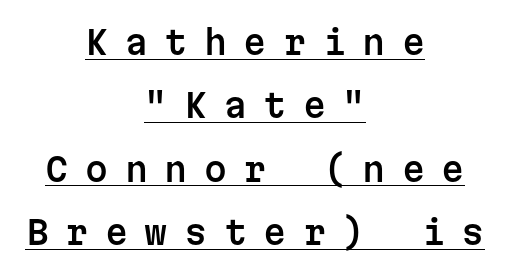
The image shows 33 px sans-serif type, upright, monospaced; set centered, loose line spacing (1.92x), unusually wide letter spacing (+0.5 em), underlined; low stroke contrast and a medium x-height.
